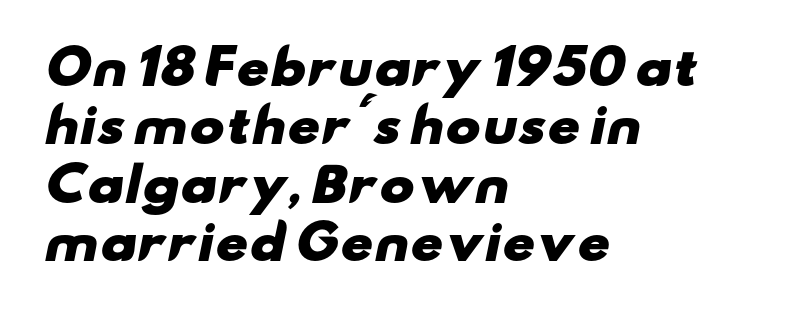
The image shows 47 px heavy, wide sans-serif type; set left-aligned, line spacing 1.24x, normal letter spacing, not underlined; low stroke contrast and a small x-height.
